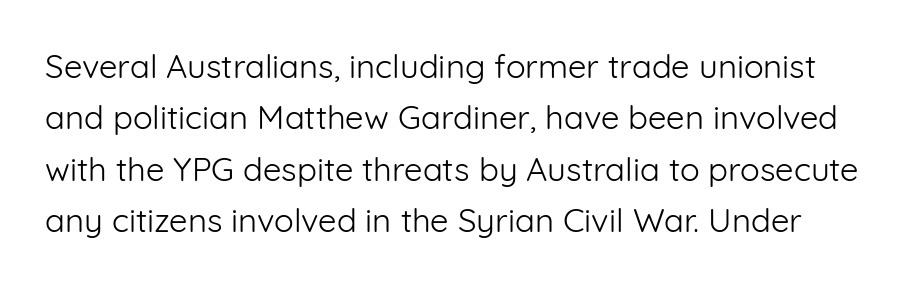
The image shows 33 px light sans-serif type, upright; set normal line spacing (1.56x), normal letter spacing, not underlined; low stroke contrast and a medium x-height.
